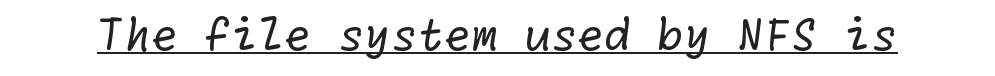
{"serif": "no", "bold": "no", "weight": "regular", "width": "normal", "stroke_contrast": "low", "x_height": "medium", "underline": "yes", "letter_spacing": "normal", "letter_spacing_em": 0.0, "glyph_px": 43}
